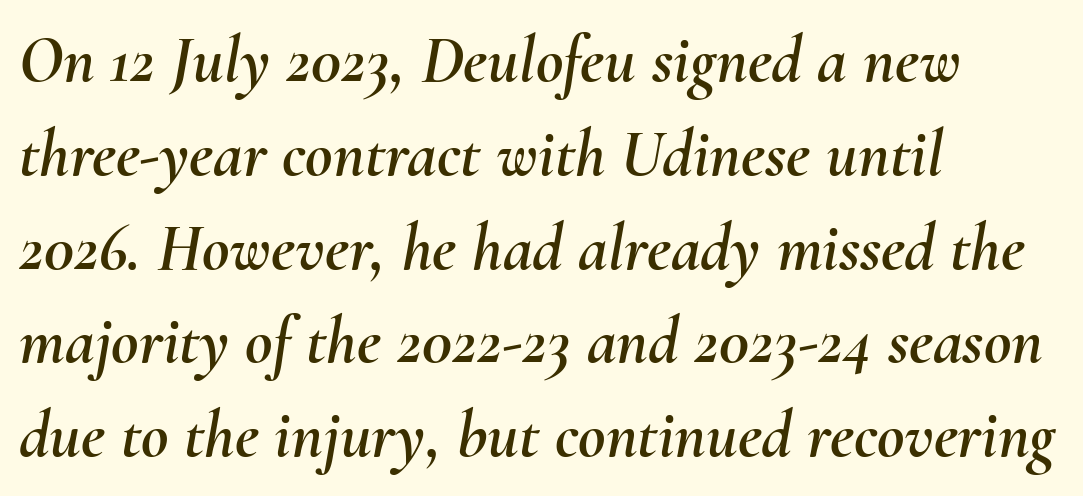
Q: Is the text italic (slanted)? A: Yes, it leans right by about 10 degrees.
Q: Is the text underlined? A: No.
Q: How is the paragraph aligned? A: Left-aligned.
Q: Is the spacing between letters normal or unusually wide? A: Normal.
Q: Is the spacing between lines tight, normal or loose? A: Normal.
Q: Width (condensed, normal, or wide)? A: Normal.
Q: Stroke contrast? A: Medium.
Q: x-height? A: Small.
Q: Monospaced? A: No.
